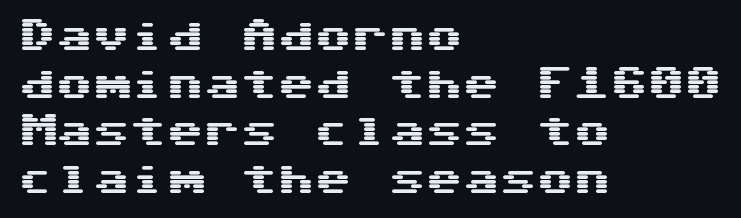
{"serif": "no", "italic": "no", "width": "wide", "stroke_contrast": "medium", "x_height": "medium", "monospaced": "yes", "underline": "no", "align": "left", "line_spacing": "normal", "line_spacing_ratio": 1.29, "letter_spacing": "normal", "letter_spacing_em": 0.0, "glyph_px": 37}
